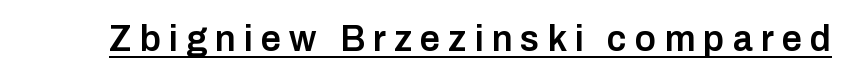
Q: Is the text bold? A: Semi-bold.
Q: Is the text italic (slanted)? A: No, it is upright.
Q: Is the typeface a serif or a sans-serif typeface? A: Sans-serif.
Q: Is the text underlined? A: Yes.
Q: Is the spacing between letters normal or unusually wide? A: Unusually wide.
Q: Width (condensed, normal, or wide)? A: Normal.
Q: Stroke contrast? A: Low.
Q: x-height? A: Medium.
Q: Monospaced? A: No.
